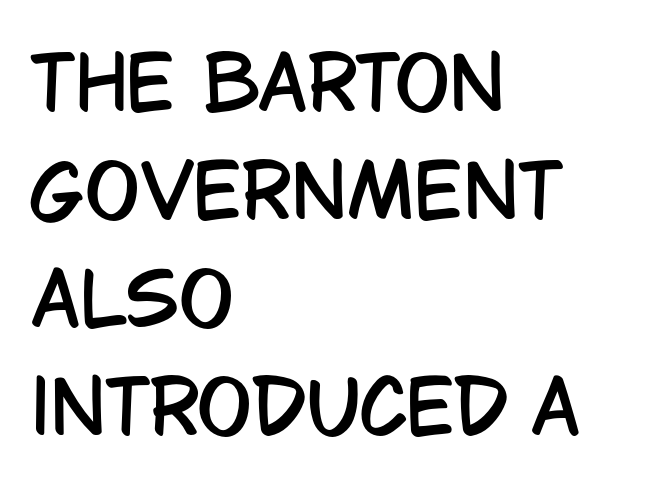
This sample has the flowing, uneven cadence of proportional lettering. If you drew a line through each stem, it would be perfectly vertical. The designer left line spacing at the default. The letters sit at their default tracking, neither squeezed nor spread.
